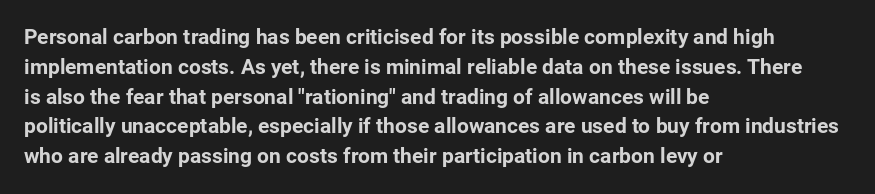
A bare baseline throughout the passage. Heavy-handed strokes throughout: this text is bold. Style check: upright. The setting favours the left margin, as ordinary paragraphs usually do. How are the letters spaced? Ordinarily, with no added tracking.
